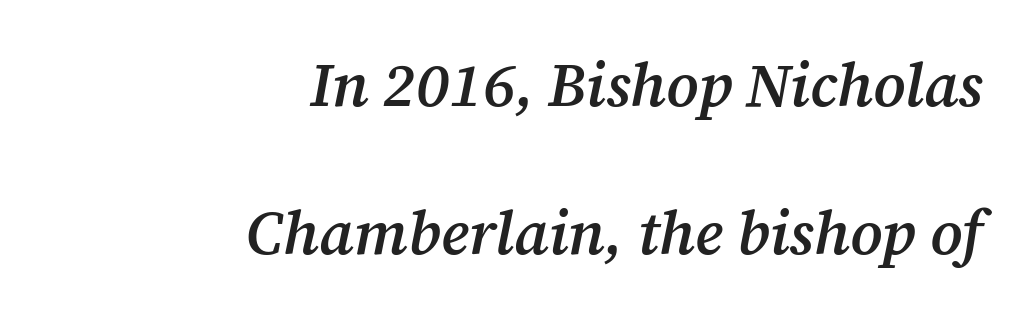
The glyphs have the mass of a demibold cut, below bold. Note the varied advance widths — an 'i' is clearly narrower than an 'm'. The letters sit at their default tracking, neither squeezed nor spread. The designer went with a serif here, giving each stem small feet.
